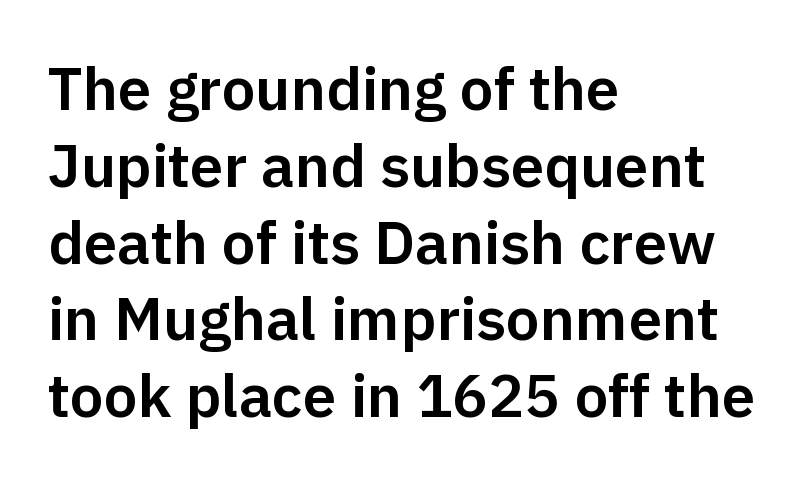
The image shows 60 px sans-serif type, upright; set left-aligned, normal line spacing (1.28x), normal letter spacing, not underlined; low stroke contrast and a medium x-height.
